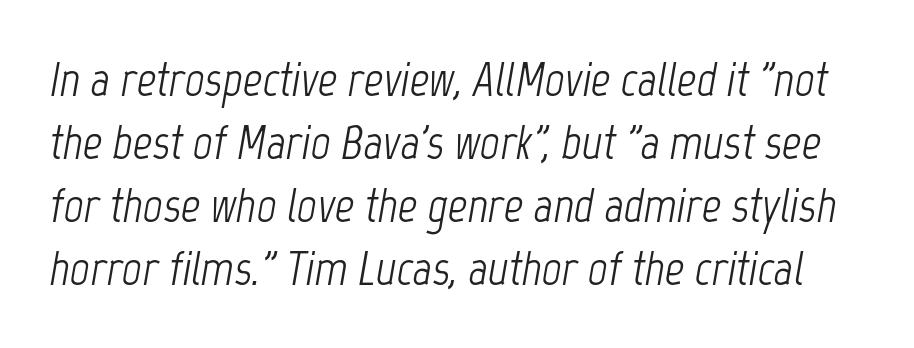
Q: Is the text bold? A: No.
Q: Is the text italic (slanted)? A: Yes, it leans right by about 12 degrees.
Q: Is the text underlined? A: No.
Q: Is the spacing between letters normal or unusually wide? A: Normal.
Q: Is the spacing between lines tight, normal or loose? A: Normal.
Q: Width (condensed, normal, or wide)? A: Condensed.
Q: Stroke contrast? A: Low.
Q: x-height? A: Medium.
Q: Monospaced? A: No.
